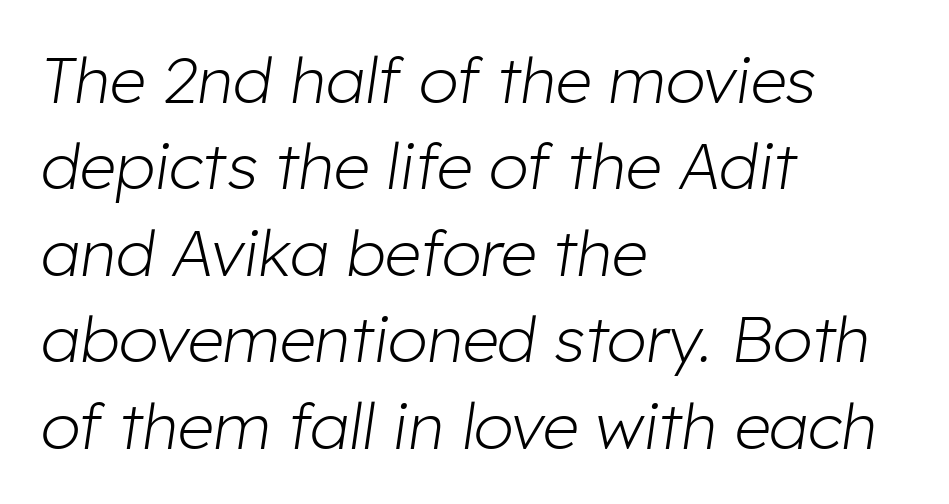
Q: Is the text bold? A: No.
Q: Is the text italic (slanted)? A: Yes, it leans right by about 8 degrees.
Q: Is the text underlined? A: No.
Q: How is the paragraph aligned? A: Left-aligned.
Q: Is the spacing between letters normal or unusually wide? A: Normal.
Q: Is the spacing between lines tight, normal or loose? A: Normal.
Q: Width (condensed, normal, or wide)? A: Normal.
Q: Stroke contrast? A: Low.
Q: x-height? A: Medium.
Q: Monospaced? A: No.
